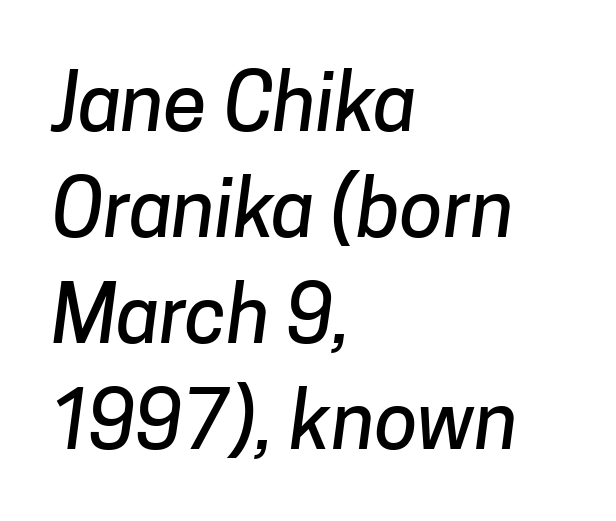
The image shows 79 px sans-serif type; set left-aligned, normal line spacing (1.34x), normal letter spacing, not underlined; low stroke contrast and a medium x-height.
